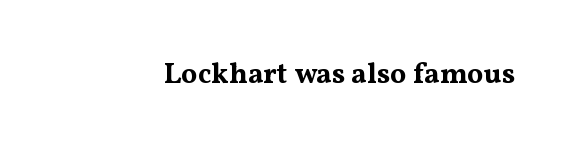
The image shows 29 px bold, wide serif type, upright; set normal letter spacing, not underlined; medium stroke contrast and a medium x-height.
